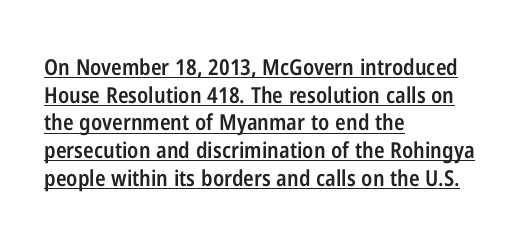
Leading matches the norm, producing a regular column. The face used here is a semibold: visibly heavier than regular, lighter than bold. A continuous stroke trails under the words, as in a hyperlink. Horizontally, the lines are justified to the leading edge only. Quick note: not italic, upright. Words appear dense and cohesive because spacing is normal.
